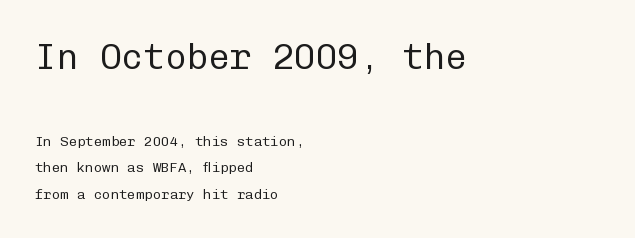
Q: Is the text bold? A: No.
Q: Is the text italic (slanted)? A: No, it is upright.
Q: Is the typeface a serif or a sans-serif typeface? A: Sans-serif.
Q: Is the text underlined? A: No.
Q: How is the paragraph aligned? A: Left-aligned.
Q: Is the spacing between letters normal or unusually wide? A: Normal.
Q: Which block of text is set in a larger size, the first (top) or the second (bottom)? A: The first (top) one.
Q: Width (condensed, normal, or wide)? A: Normal.
Q: Stroke contrast? A: Low.
Q: x-height? A: Medium.
Q: Monospaced? A: Yes.
